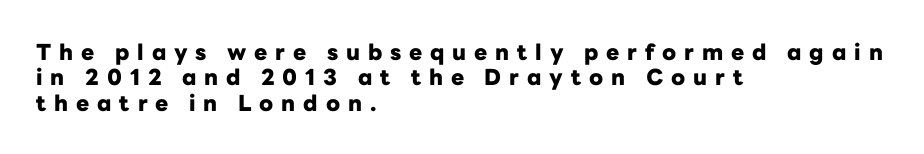
Beneath every word, the page is bare. Vertical strokes here are truly vertical. The type is letterspaced generously, with wide tracking. Horizontal bands of white between lines are thin slivers.
